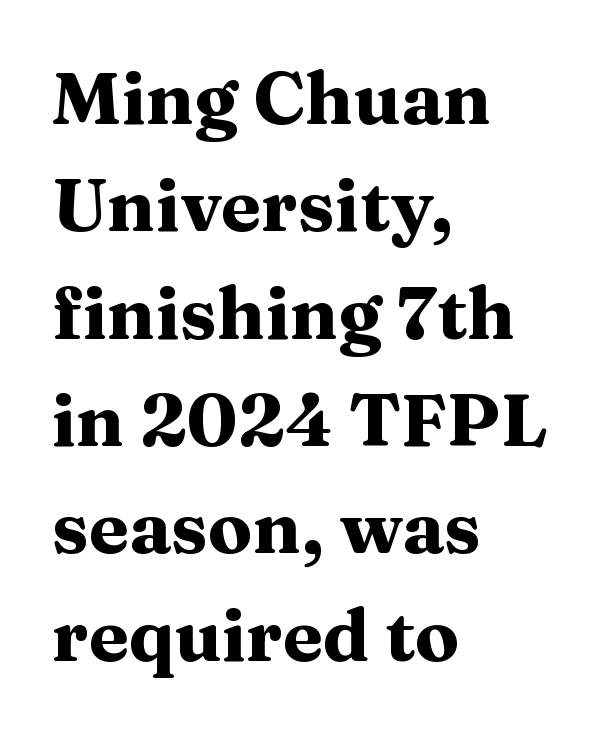
The image shows 73 px heavy, wide serif type, upright; set left-aligned, normal line spacing (1.47x), normal letter spacing, not underlined; medium stroke contrast and a medium x-height.
